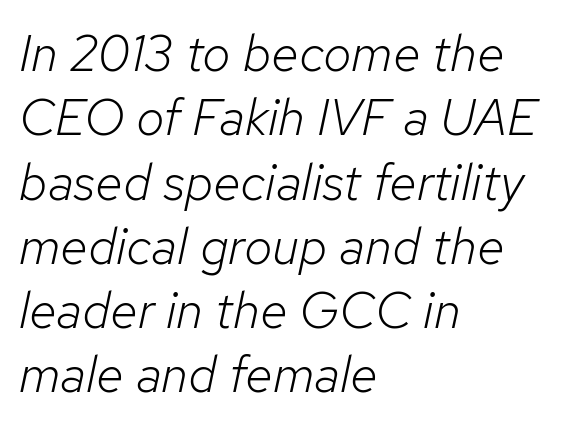
{"italic": "yes", "lean": "right", "slant_degrees": 12, "bold": "no", "weight": "light", "width": "normal", "stroke_contrast": "low", "x_height": "medium", "monospaced": "no", "underline": "no", "align": "left", "line_spacing": "normal", "line_spacing_ratio": 1.26, "letter_spacing": "normal", "letter_spacing_em": 0.0, "glyph_px": 51}
